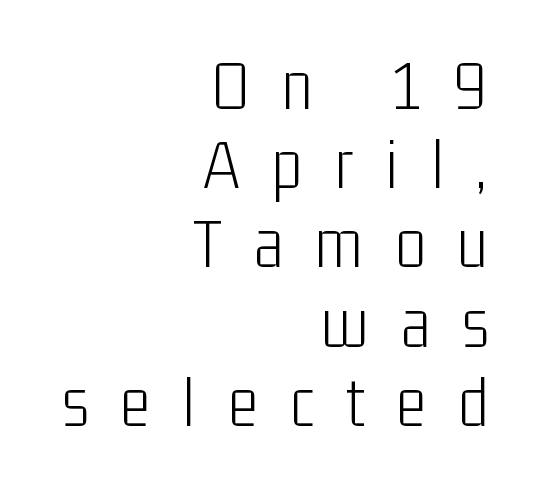
Q: Is the text bold? A: No.
Q: Is the text italic (slanted)? A: No, it is upright.
Q: Is the typeface a serif or a sans-serif typeface? A: Sans-serif.
Q: Is the text underlined? A: No.
Q: How is the paragraph aligned? A: Right-aligned.
Q: Is the spacing between letters normal or unusually wide? A: Unusually wide.
Q: Is the spacing between lines tight, normal or loose? A: Tight.
Q: Width (condensed, normal, or wide)? A: Condensed.
Q: Stroke contrast? A: Low.
Q: x-height? A: Medium.
Q: Monospaced? A: No.
